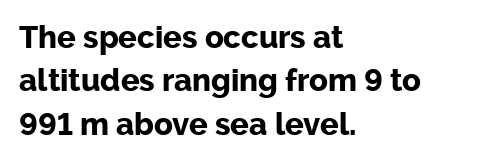
Underlining? Definitely not there. Short and long lines alike share a common starting point at left. Compared with typical paragraphs, the rows here are spaced about the same. This rendering leaves character spacing at its baseline value. Italic: no, the glyphs are upright roman.
